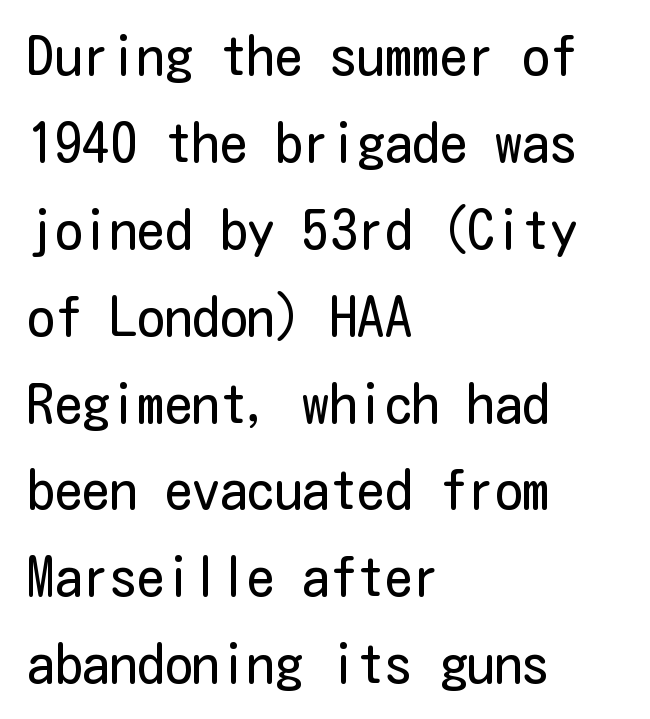
The paragraph shown leans on its left margin. Is the stroke heavy? The answer is a plain regular-or-lighter. This is the regular roman posture of the typeface. Unmarked baselines from the first word to the last. In terms of letterform style, serifs are entirely absent. Tracking value appears to be zero — textbook default spacing.
